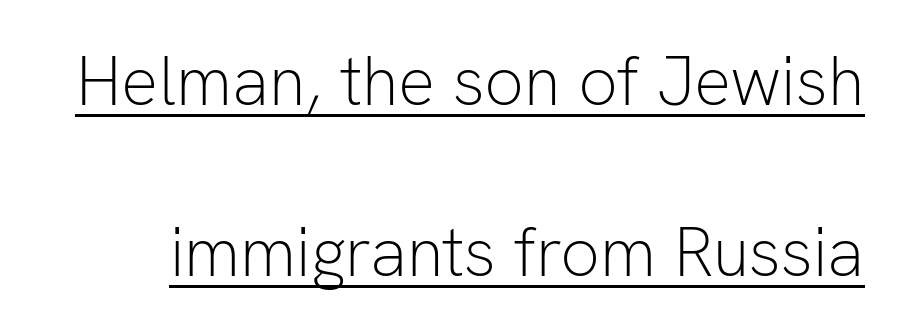
The image shows 69 px light sans-serif type, upright; set loose line spacing (2.48x), normal letter spacing, underlined; low stroke contrast and a medium x-height.
